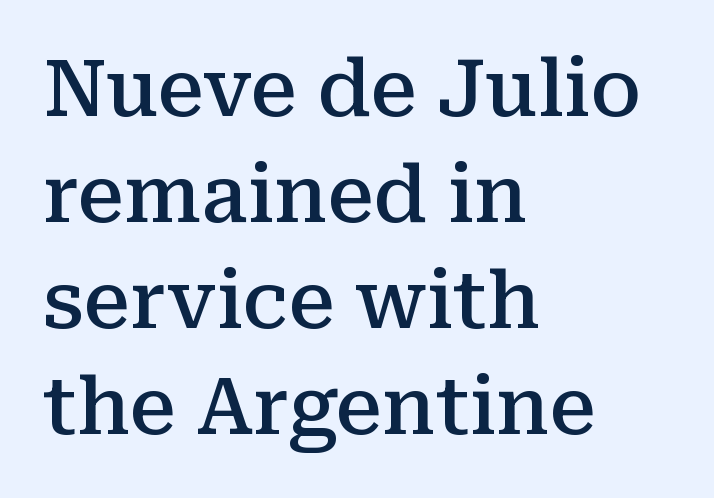
{"serif": "yes", "italic": "no", "bold": "semi", "weight": "semibold", "width": "normal", "stroke_contrast": "medium", "x_height": "medium", "monospaced": "no", "underline": "no", "align": "left", "line_spacing": "normal", "line_spacing_ratio": 1.36, "letter_spacing": "normal", "letter_spacing_em": 0.0, "glyph_px": 78}
